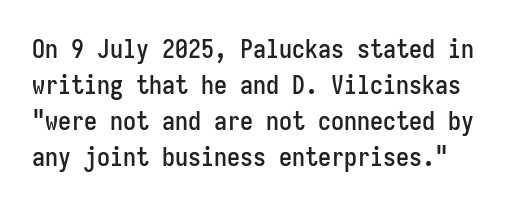
Q: Is the text italic (slanted)? A: No, it is upright.
Q: Is the text underlined? A: No.
Q: Is the spacing between letters normal or unusually wide? A: Normal.
Q: Is the spacing between lines tight, normal or loose? A: Normal.
